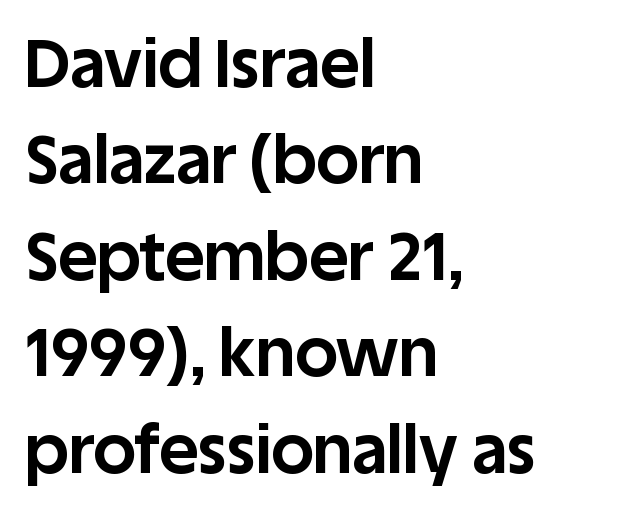
A sans-serif font was chosen for this passage. Is there much room between lines? A standard amount, neither cramped nor airy. These lines are rendered in a variable-pitch font. If you drew a ruler down the left edge, every line would touch it. The strip under each line holds only bare page. Strong, thick strokes mark this as bold type.
